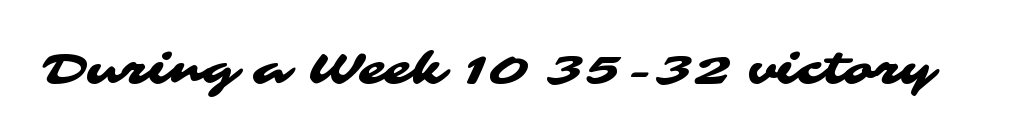
Q: Is the typeface a serif or a sans-serif typeface? A: Sans-serif.
Q: Is the text underlined? A: No.
Q: Is the spacing between letters normal or unusually wide? A: Normal.
Q: Width (condensed, normal, or wide)? A: Wide.
Q: Stroke contrast? A: Medium.
Q: x-height? A: Medium.
Q: Monospaced? A: No.
